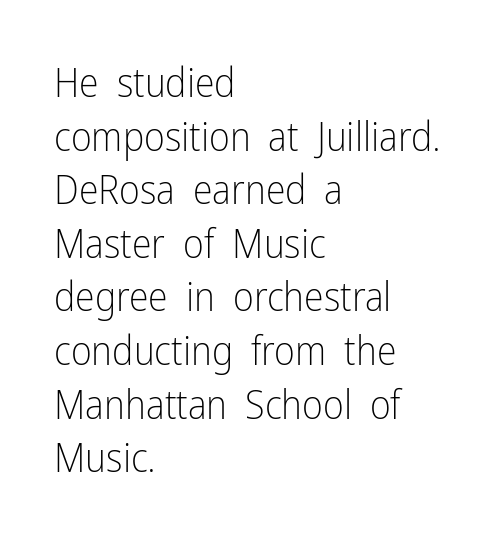
{"serif": "no", "italic": "no", "bold": "no", "weight": "light", "width": "condensed", "stroke_contrast": "low", "x_height": "medium", "monospaced": "no", "underline": "no", "align": "left", "line_spacing": "normal", "line_spacing_ratio": 1.34, "letter_spacing": "normal", "letter_spacing_em": 0.0, "glyph_px": 40}
